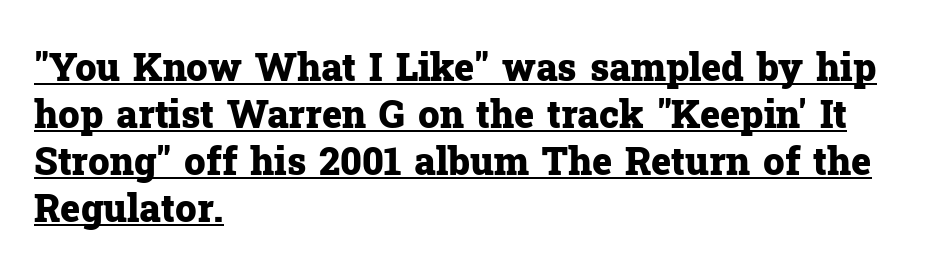
{"serif": "yes", "italic": "no", "bold": "yes", "weight": "heavy", "width": "normal", "stroke_contrast": "low", "x_height": "medium", "monospaced": "no", "underline": "yes", "align": "left", "line_spacing_ratio": 1.24, "letter_spacing": "normal", "letter_spacing_em": 0.0, "glyph_px": 38}
